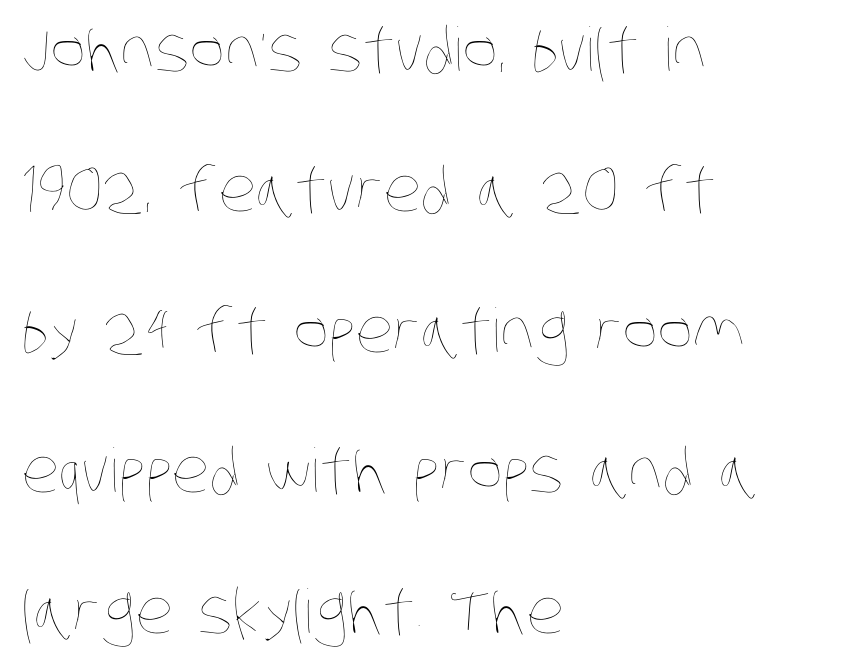
The image shows 60 px thin, condensed type; set left-aligned, loose line spacing (2.34x), normal letter spacing, not underlined; low stroke contrast and a large x-height.
